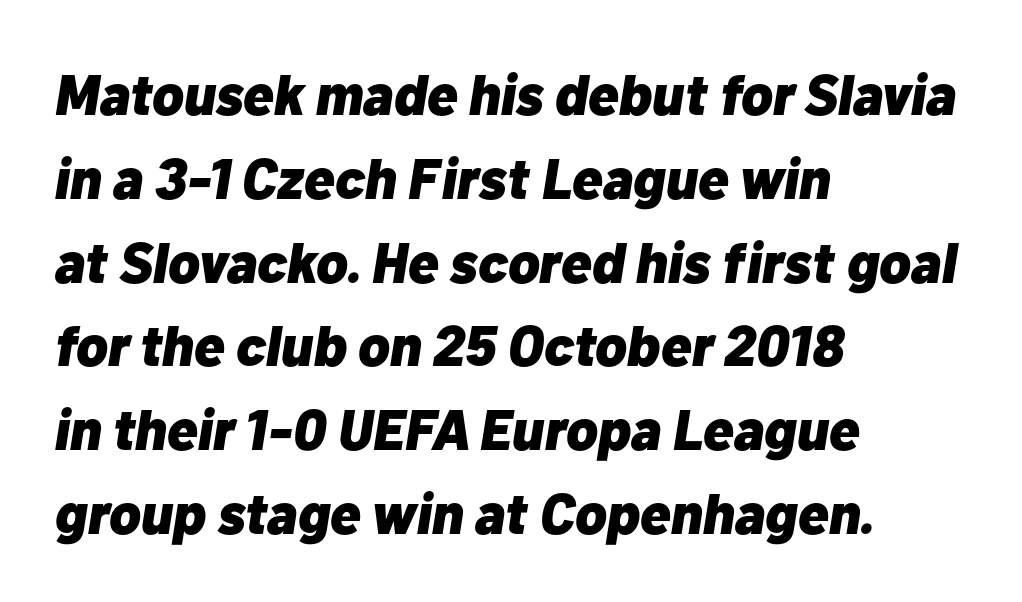
{"italic": "yes", "lean": "right", "slant_degrees": 10, "bold": "yes", "weight": "heavy", "width": "normal", "stroke_contrast": "low", "x_height": "medium", "monospaced": "no", "underline": "no", "align": "left", "line_spacing": "normal", "line_spacing_ratio": 1.47, "letter_spacing": "normal", "letter_spacing_em": 0.0, "glyph_px": 57}
